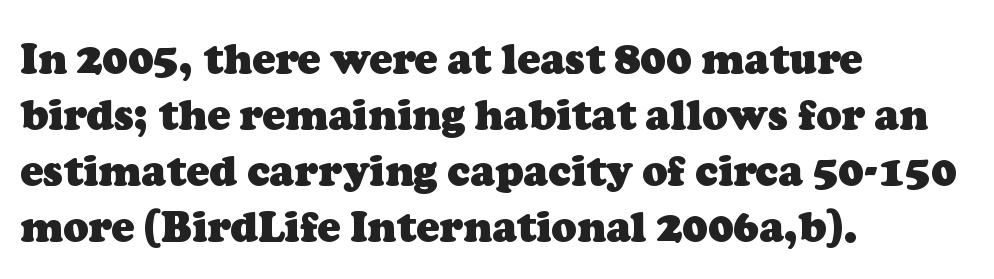
Typographic density is high because the face is bold. In terms of leading, this rendering sits right in the middle. The letterforms sit shoulder to shoulder at normal distance. Font category for this specimen: serif. Do the characters align in a grid? No, the font is proportional. In CSS terms this would be text-align: left.
